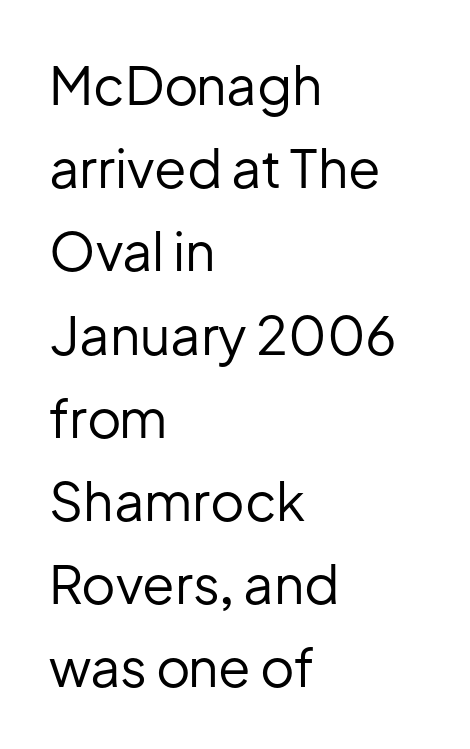
Q: Is the text bold? A: No.
Q: Is the text italic (slanted)? A: No, it is upright.
Q: Is the typeface a serif or a sans-serif typeface? A: Sans-serif.
Q: Is the text underlined? A: No.
Q: How is the paragraph aligned? A: Left-aligned.
Q: Is the spacing between letters normal or unusually wide? A: Normal.
Q: Is the spacing between lines tight, normal or loose? A: Normal.
Q: Width (condensed, normal, or wide)? A: Normal.
Q: Stroke contrast? A: Low.
Q: x-height? A: Medium.
Q: Monospaced? A: No.
